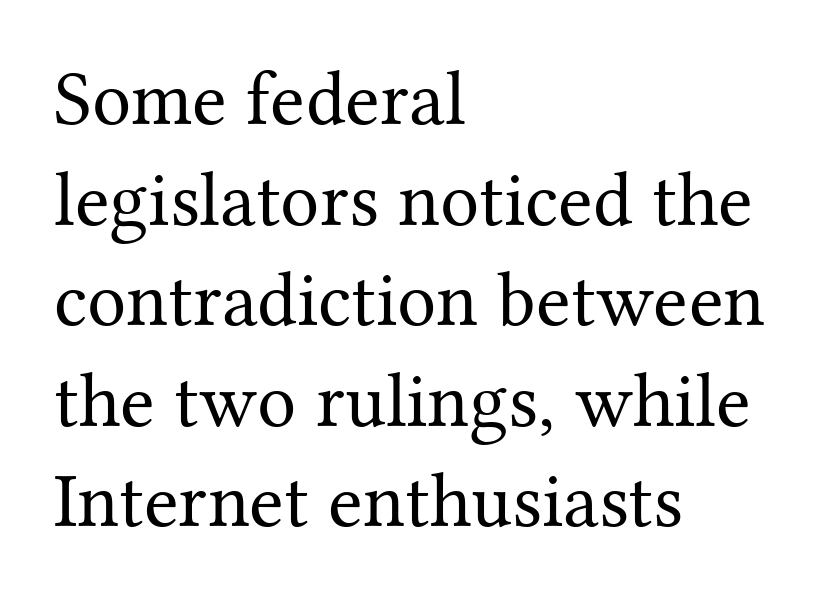
Q: Is the text bold? A: No.
Q: Is the text italic (slanted)? A: No, it is upright.
Q: Is the typeface a serif or a sans-serif typeface? A: Serif.
Q: Is the text underlined? A: No.
Q: How is the paragraph aligned? A: Left-aligned.
Q: Is the spacing between letters normal or unusually wide? A: Normal.
Q: Is the spacing between lines tight, normal or loose? A: Normal.
Q: Width (condensed, normal, or wide)? A: Normal.
Q: Stroke contrast? A: Medium.
Q: x-height? A: Medium.
Q: Monospaced? A: No.
